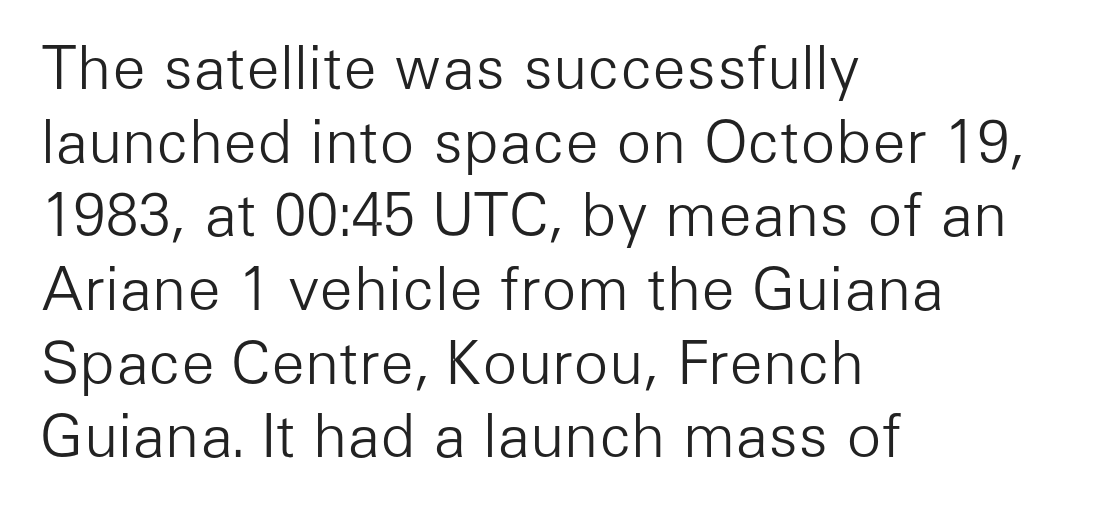
Q: Is the text bold? A: No.
Q: Is the text italic (slanted)? A: No, it is upright.
Q: Is the typeface a serif or a sans-serif typeface? A: Sans-serif.
Q: Is the text underlined? A: No.
Q: How is the paragraph aligned? A: Left-aligned.
Q: Is the spacing between letters normal or unusually wide? A: Normal.
Q: Is the spacing between lines tight, normal or loose? A: Normal.
Q: Width (condensed, normal, or wide)? A: Normal.
Q: Stroke contrast? A: Low.
Q: x-height? A: Medium.
Q: Monospaced? A: No.
